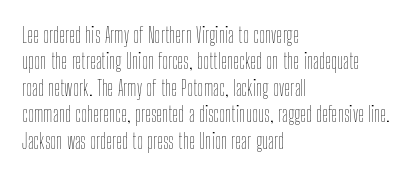
The image shows 21 px text type, upright; set left-aligned, normal line spacing (1.26x), normal letter spacing, not underlined.
